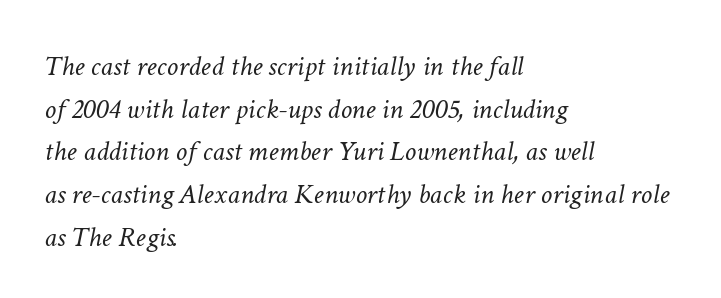
Yep, that's italic — everything's leaning. The characters are drawn with everyday or finer stroke widths. The letters advance in unequal steps, a hallmark of proportional type. Any mark beneath the type? The region is blank. The lines in this sample share a left origin and differ only in where they stop.
